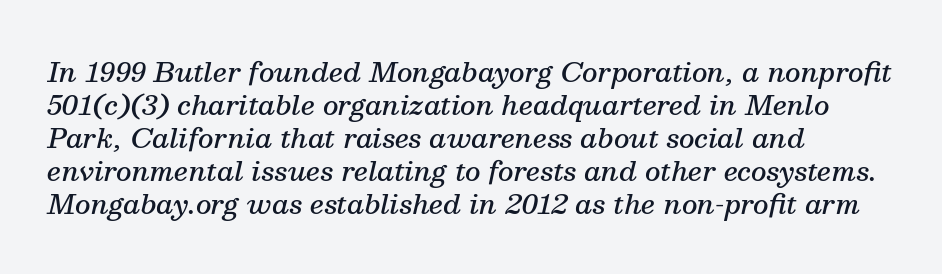
Q: Is the text bold? A: Semi-bold.
Q: Is the text italic (slanted)? A: Yes, it leans right by about 13 degrees.
Q: Is the text underlined? A: No.
Q: How is the paragraph aligned? A: Left-aligned.
Q: Is the spacing between letters normal or unusually wide? A: Normal.
